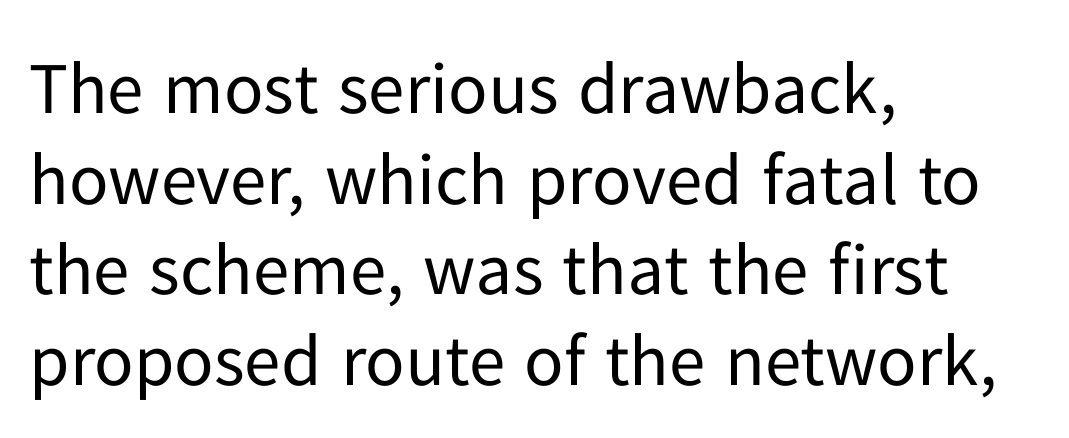
Q: Is the text bold? A: No.
Q: Is the text italic (slanted)? A: No, it is upright.
Q: Is the typeface a serif or a sans-serif typeface? A: Sans-serif.
Q: Is the text underlined? A: No.
Q: How is the paragraph aligned? A: Left-aligned.
Q: Is the spacing between letters normal or unusually wide? A: Normal.
Q: Width (condensed, normal, or wide)? A: Normal.
Q: Stroke contrast? A: Low.
Q: x-height? A: Medium.
Q: Monospaced? A: No.
